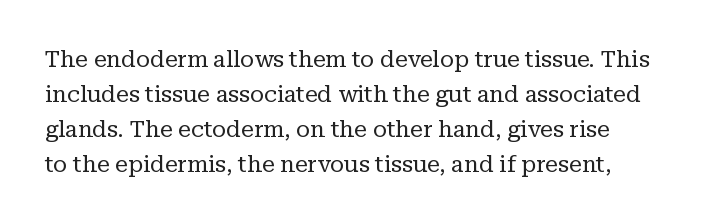
{"italic": "no", "bold": "no", "underline": "no", "align": "left", "line_spacing": "normal", "line_spacing_ratio": 1.52, "letter_spacing": "normal", "letter_spacing_em": 0.0, "glyph_px": 23}
